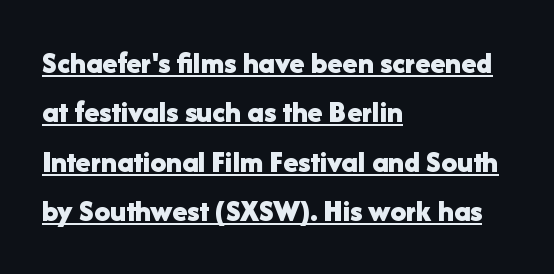
The image shows 31 px bold sans-serif type, upright; set left-aligned, normal line spacing (1.59x), normal letter spacing, underlined; low stroke contrast and a medium x-height.
